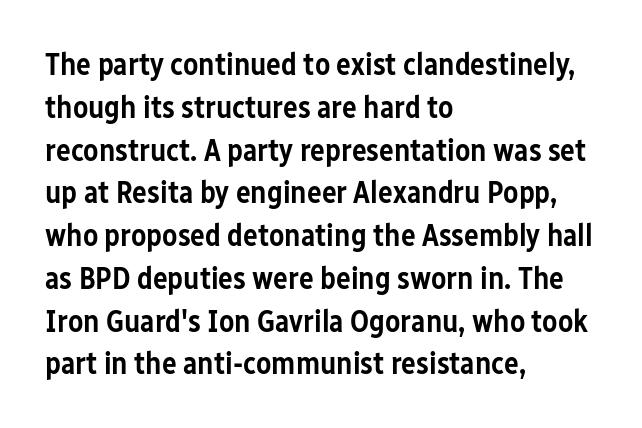
{"serif": "no", "italic": "no", "bold": "semi", "weight": "semibold", "width": "condensed", "stroke_contrast": "low", "x_height": "medium", "monospaced": "no", "underline": "no", "align": "left", "line_spacing": "normal", "line_spacing_ratio": 1.38, "letter_spacing": "normal", "letter_spacing_em": 0.0, "glyph_px": 31}
